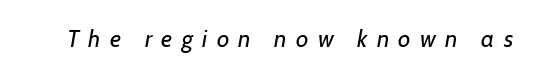
The image shows 24 px text type, italic (leaning right); set unusually wide letter spacing (+0.39 em), not underlined.
